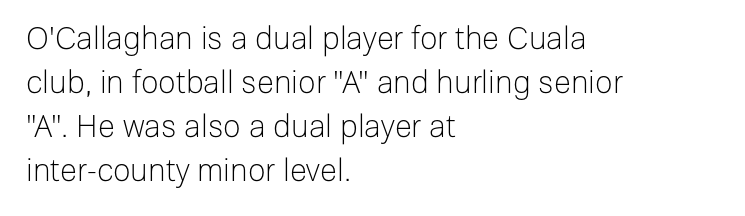
Q: Is the text bold? A: No.
Q: Is the text italic (slanted)? A: No, it is upright.
Q: Is the typeface a serif or a sans-serif typeface? A: Sans-serif.
Q: Is the text underlined? A: No.
Q: How is the paragraph aligned? A: Left-aligned.
Q: Is the spacing between letters normal or unusually wide? A: Normal.
Q: Is the spacing between lines tight, normal or loose? A: Normal.
Q: Width (condensed, normal, or wide)? A: Normal.
Q: Stroke contrast? A: Low.
Q: x-height? A: Medium.
Q: Monospaced? A: No.
